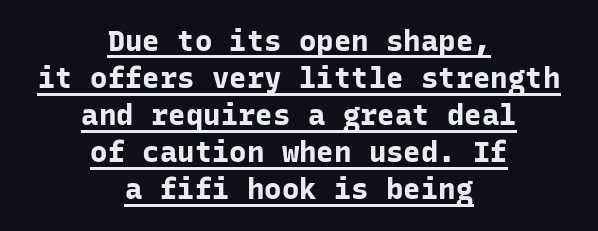
The setting favours the middle, as headings and verse often do. I'd describe the lettering as bold — thick and assertive. The face used here is rendered with its standard letterfit. Each letter, wide or thin by design, is forced into the same width here. This rendering employs a face without finishing strokes, i.e., a sans-serif. Quick note: interline space is typical.
